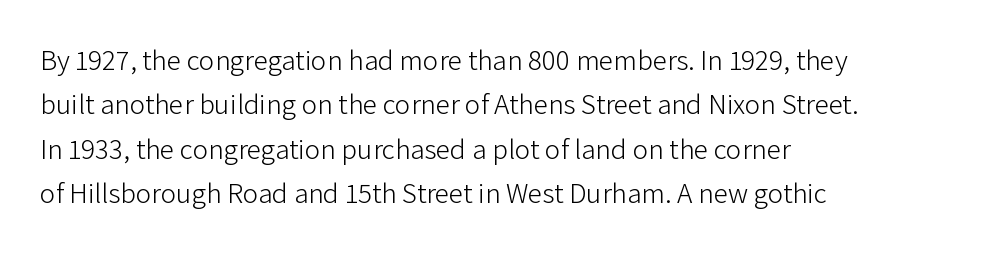
Characters remain perfectly vertical along every line. What kind of face is this? One without serifs — a sans. Short note: letters normally spaced. Nothing heavy about these letters — not bold at all.
